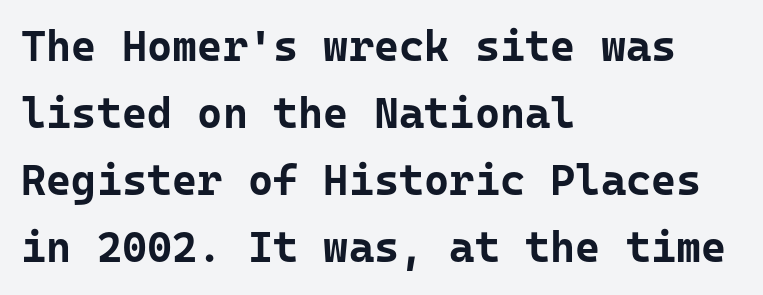
Q: Is the text bold? A: Yes.
Q: Is the text italic (slanted)? A: No, it is upright.
Q: Is the typeface a serif or a sans-serif typeface? A: Sans-serif.
Q: Is the text underlined? A: No.
Q: How is the paragraph aligned? A: Left-aligned.
Q: Is the spacing between letters normal or unusually wide? A: Normal.
Q: Is the spacing between lines tight, normal or loose? A: Normal.
Q: Width (condensed, normal, or wide)? A: Normal.
Q: Stroke contrast? A: Low.
Q: x-height? A: Medium.
Q: Monospaced? A: Yes.
